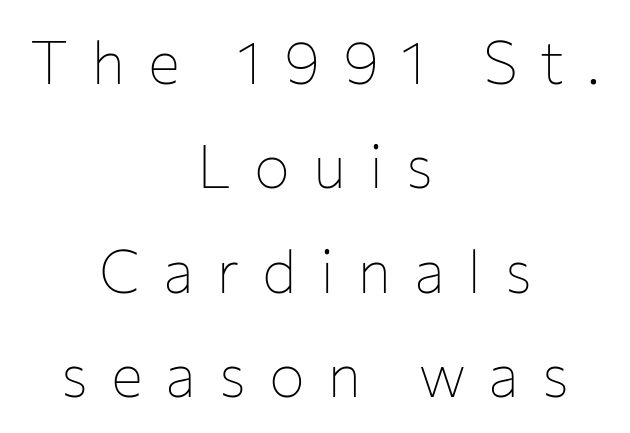
{"serif": "no", "italic": "no", "bold": "no", "weight": "thin", "width": "normal", "stroke_contrast": "low", "x_height": "medium", "monospaced": "no", "underline": "no", "align": "center", "line_spacing_ratio": 1.74, "letter_spacing": "wide", "letter_spacing_em": 0.38, "glyph_px": 60}
